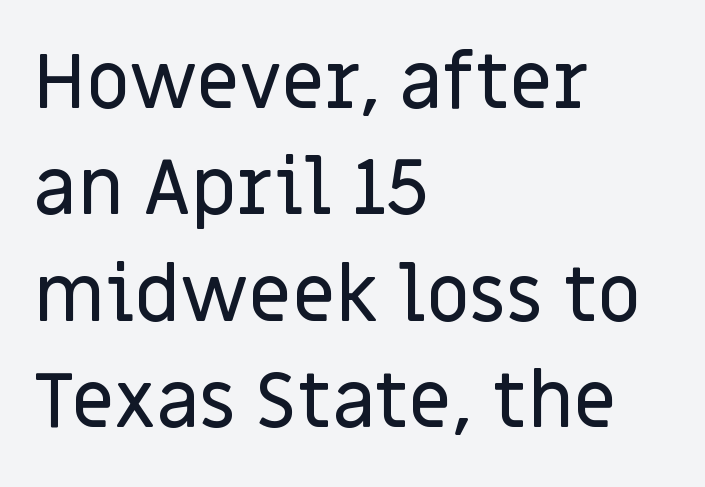
Here the glyphs are tracked normally, forming tight word shapes. The text block is weighted toward the left margin, trailing off unevenly rightward. Ascenders rise straight up at ninety degrees. Words float on clear page, feet unadorned. Type style note: lacks serifs.
